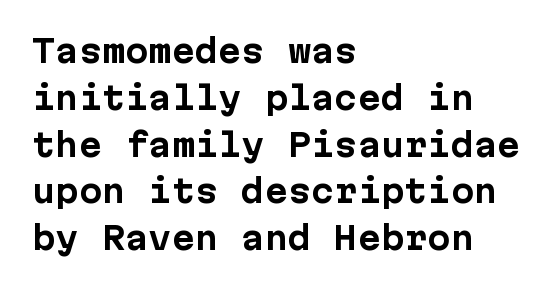
{"serif": "no", "italic": "no", "bold": "yes", "weight": "bold", "width": "normal", "stroke_contrast": "low", "x_height": "medium", "underline": "no", "align": "left", "line_spacing": "normal", "line_spacing_ratio": 1.51, "letter_spacing": "normal", "letter_spacing_em": 0.0, "glyph_px": 31}
